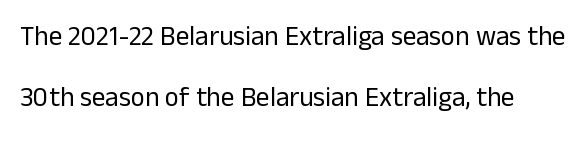
The image shows 27 px text type, upright; set loose line spacing (2.25x), normal letter spacing, not underlined.
